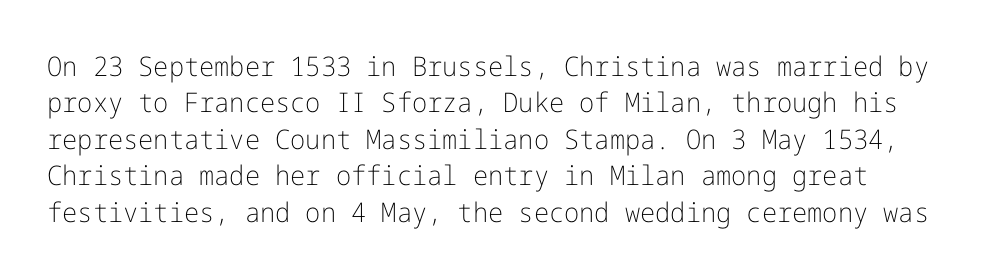
The image shows 27 px text type, upright; set normal line spacing (1.35x), normal letter spacing, not underlined.
